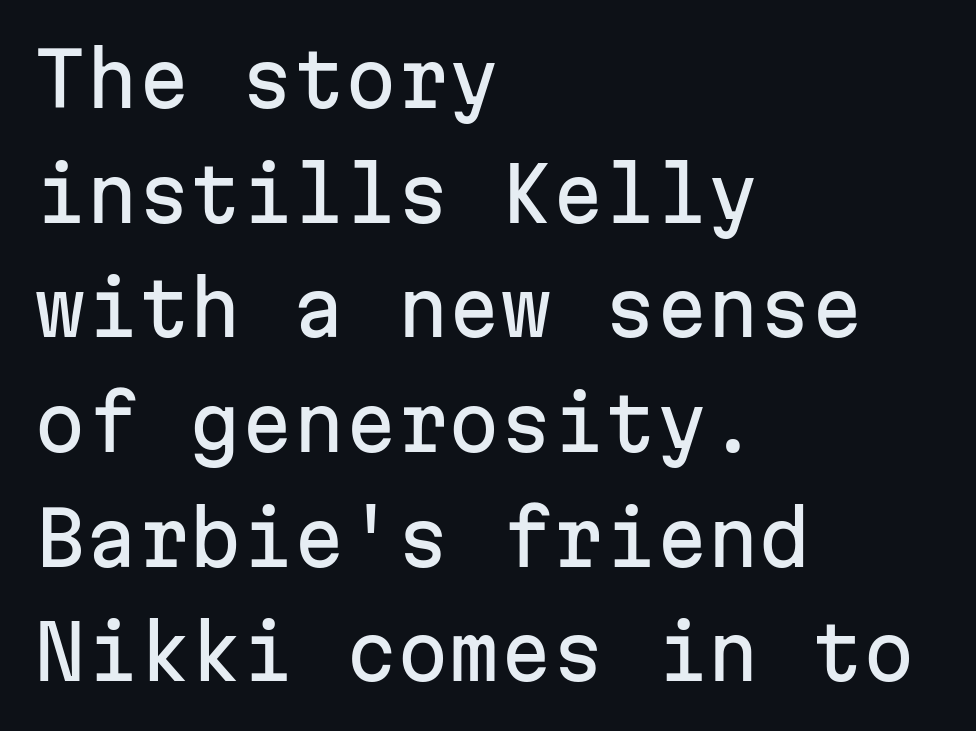
{"serif": "no", "italic": "no", "width": "normal", "stroke_contrast": "low", "x_height": "medium", "monospaced": "yes", "underline": "no", "align": "left", "line_spacing": "normal", "line_spacing_ratio": 1.55, "letter_spacing": "normal", "letter_spacing_em": 0.0, "glyph_px": 74}
